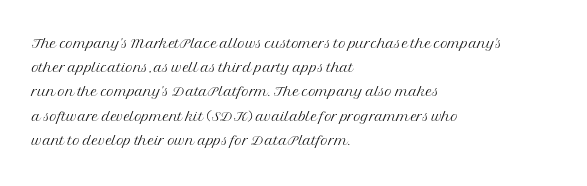
{"bold": "no", "underline": "no", "align": "left", "line_spacing_ratio": 1.21, "letter_spacing": "normal", "letter_spacing_em": 0.0, "glyph_px": 20}
